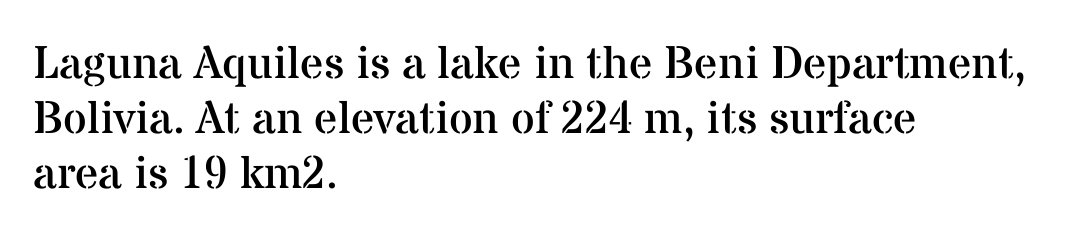
{"serif": "yes", "italic": "no", "bold": "no", "weight": "regular", "width": "normal", "stroke_contrast": "medium", "x_height": "medium", "monospaced": "no", "underline": "no", "align": "left", "line_spacing_ratio": 1.2, "letter_spacing": "normal", "letter_spacing_em": 0.0, "glyph_px": 46}
